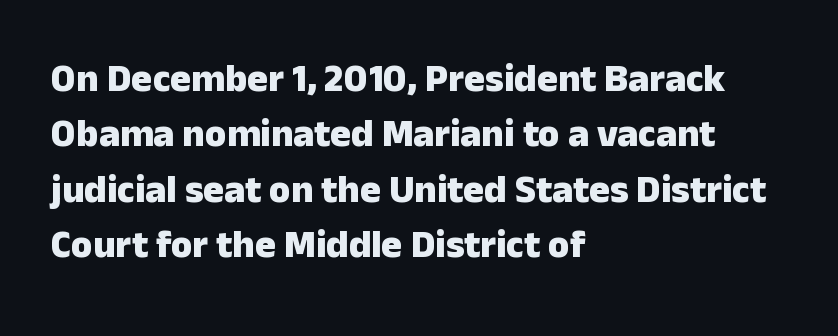
Q: Is the text bold? A: Yes.
Q: Is the text italic (slanted)? A: No, it is upright.
Q: Is the typeface a serif or a sans-serif typeface? A: Sans-serif.
Q: Is the text underlined? A: No.
Q: How is the paragraph aligned? A: Left-aligned.
Q: Is the spacing between letters normal or unusually wide? A: Normal.
Q: Is the spacing between lines tight, normal or loose? A: Normal.
Q: Width (condensed, normal, or wide)? A: Normal.
Q: Stroke contrast? A: Low.
Q: x-height? A: Medium.
Q: Monospaced? A: No.
